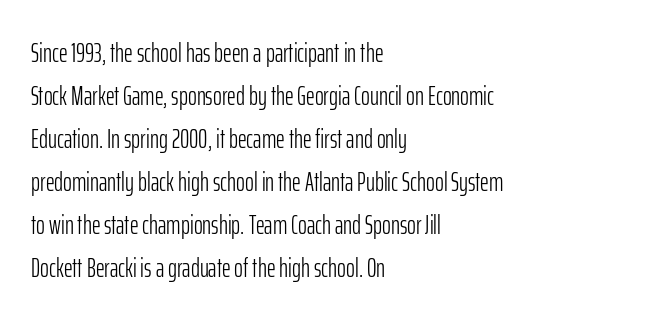
Line beginnings align vertically; line endings do not. Quick note: not italic, upright. No chunkiness to these letters — they're not bold. Default kerning and tracking; the words read as compact shapes.
